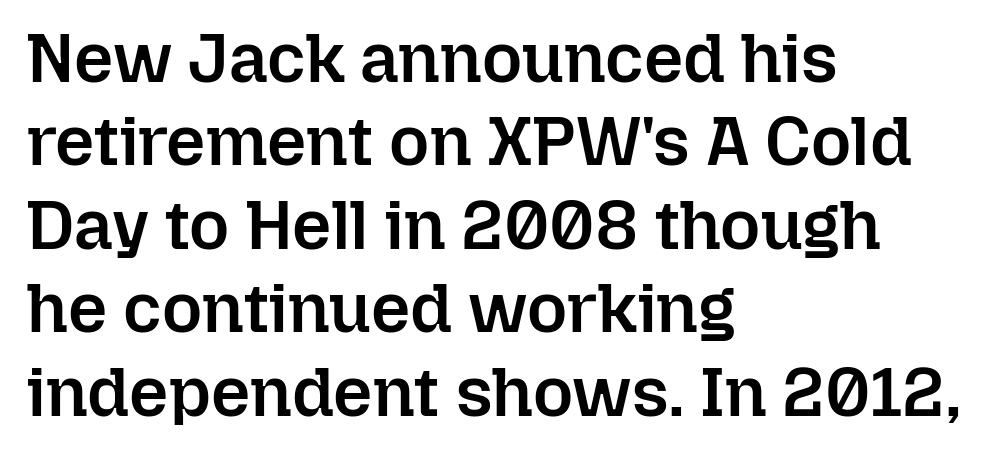
{"italic": "no", "bold": "semi", "weight": "semibold", "width": "normal", "stroke_contrast": "low", "x_height": "medium", "monospaced": "no", "underline": "no", "align": "left", "line_spacing_ratio": 1.21, "letter_spacing": "normal", "letter_spacing_em": 0.0, "glyph_px": 69}
